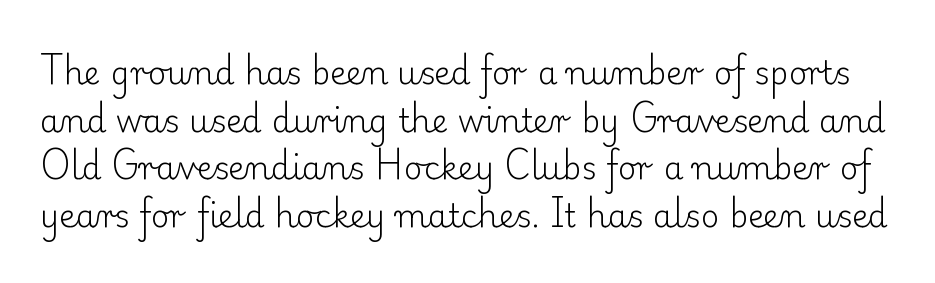
{"italic": "no", "bold": "no", "weight": "light", "width": "normal", "stroke_contrast": "low", "x_height": "small", "monospaced": "no", "underline": "no", "line_spacing": "normal", "line_spacing_ratio": 1.49, "letter_spacing": "normal", "letter_spacing_em": 0.0, "glyph_px": 32}
